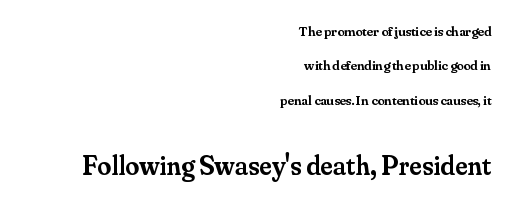
Size contrast runs from small at the top to large at the bottom. These lines were composed using upright roman letters. The setting favours the right margin, as signatures and pull-quotes sometimes do. The baseline area is clear.
